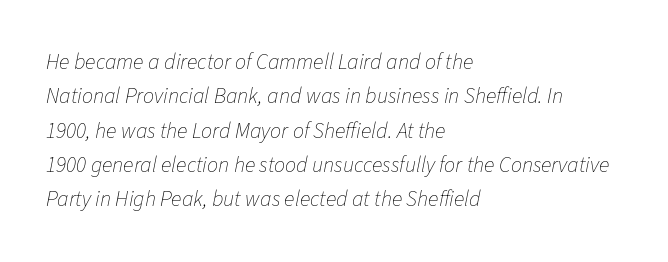
The image shows 22 px text type, italic (leaning right); set left-aligned, normal line spacing (1.56x), normal letter spacing, not underlined.
